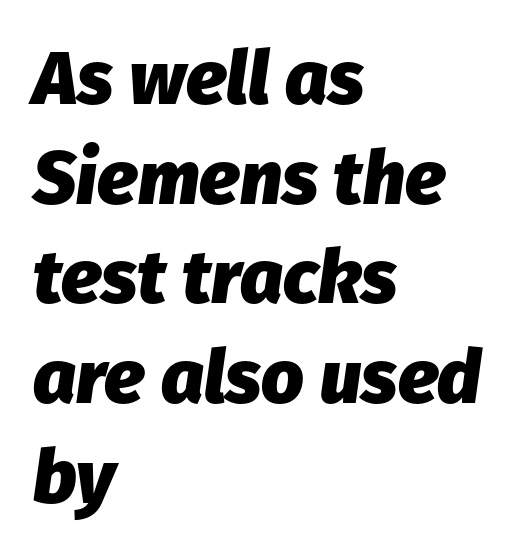
{"italic": "yes", "lean": "right", "slant_degrees": 8, "bold": "yes", "weight": "heavy", "width": "normal", "stroke_contrast": "low", "x_height": "medium", "monospaced": "no", "underline": "no", "align": "left", "line_spacing": "normal", "line_spacing_ratio": 1.33, "letter_spacing": "normal", "letter_spacing_em": 0.0, "glyph_px": 75}
